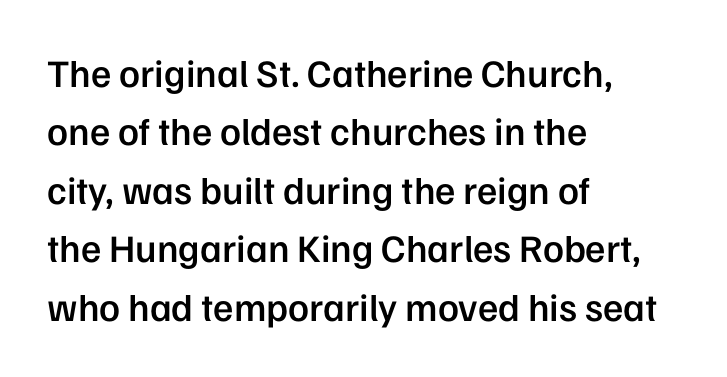
{"serif": "no", "italic": "no", "bold": "semi", "weight": "semibold", "width": "normal", "stroke_contrast": "low", "x_height": "medium", "monospaced": "no", "underline": "no", "align": "left", "line_spacing": "normal", "line_spacing_ratio": 1.5, "letter_spacing": "normal", "letter_spacing_em": 0.0, "glyph_px": 39}
